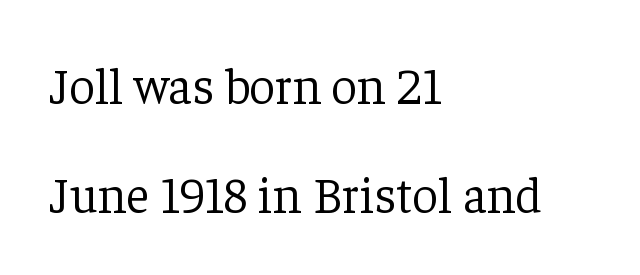
Loosely led — the rows are spread out. In terms of posture, this sample is upright. A student would call this left alignment; a typographer would say flush left, rag right. This rendering features lettering with no underline. The line texture is even and compact thanks to regular tracking.
